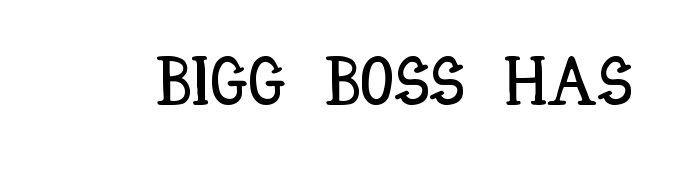
The image shows 68 px condensed type, upright; set normal letter spacing, not underlined; low stroke contrast and a large x-height.
